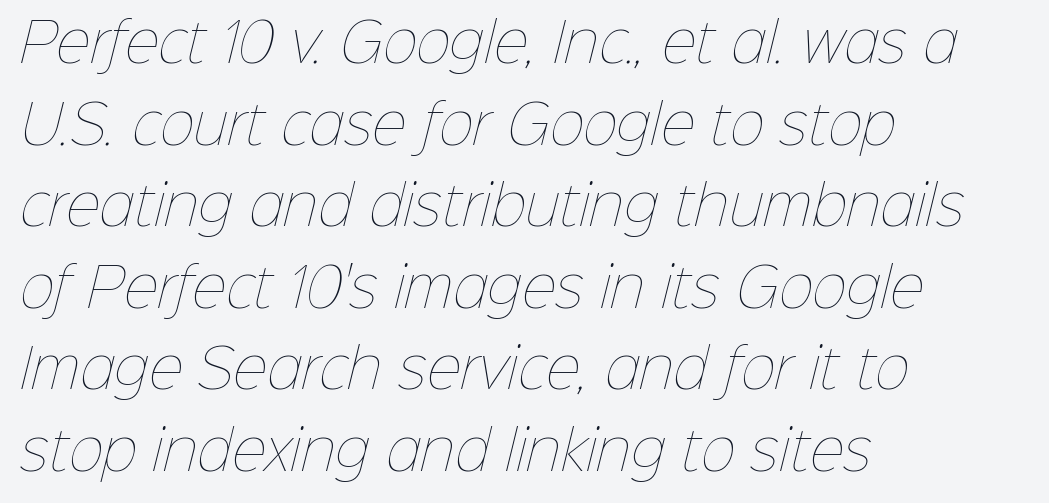
The image shows 53 px thin type; set left-aligned, normal line spacing (1.54x), normal letter spacing, not underlined; low stroke contrast and a medium x-height.
